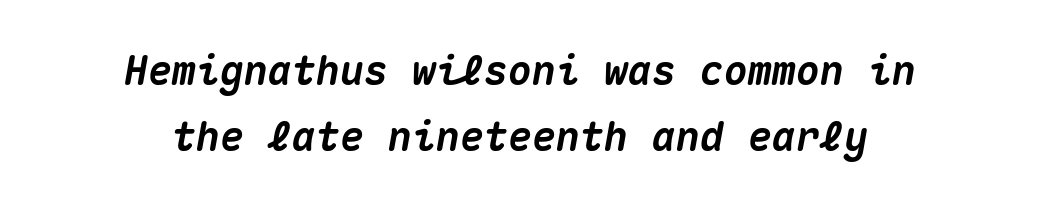
{"italic": "yes", "lean": "right", "slant_degrees": 10, "bold": "yes", "weight": "heavy", "width": "normal", "stroke_contrast": "medium", "x_height": "medium", "monospaced": "yes", "underline": "no", "align": "center", "line_spacing": "normal", "line_spacing_ratio": 1.65, "letter_spacing": "normal", "letter_spacing_em": 0.0, "glyph_px": 40}
